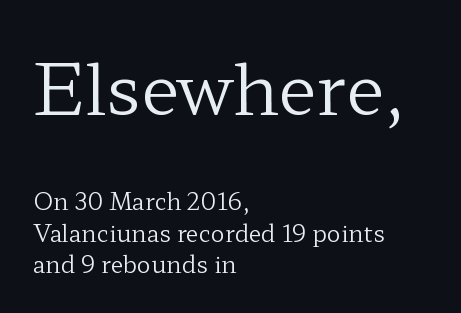
Characters follow at the spacing the type designer built in. The earlier block is typeset at a bigger size than the later block. Rows of type keep a routine distance in the vertical direction. A serif font was chosen for this passage. The specimen reads as upright at a glance.
